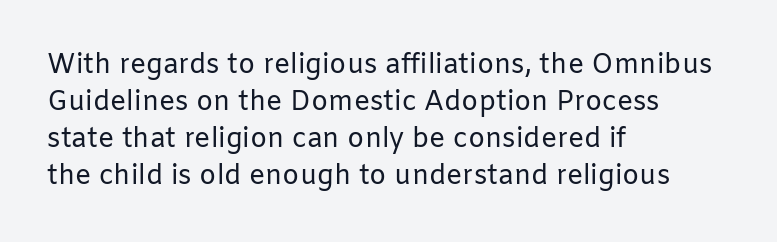
Reading down the block, your eye returns to a fixed left position each line. Tall strokes in this sample are plumb rather than angled. The rendering uses a moderate line-height, typical for paragraphs. This is not heavy type; no bold has been used. Any mark beneath the type? The region is blank. Each word holds together tightly as a unit, with standard inter-letter gaps.
